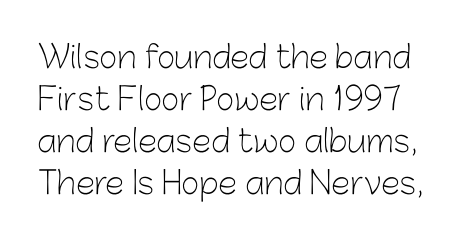
Spacing verdict: proportional, widths tailored to each character. Between one letter and the next there's only the usual sliver of space. Only glyphs here, with clear space below each row. Unlike italic type, these characters show no tilt at all.
